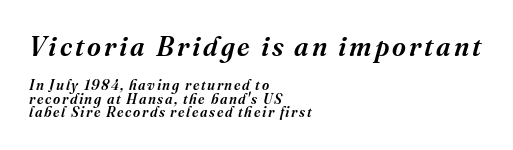
{"italic": "yes", "lean": "right", "slant_degrees": 16, "bold": "semi", "underline": "no", "align": "left", "line_spacing": "tight", "line_spacing_ratio": 0.95, "larger_block": "first", "size_ratio": 1.93, "glyph_px": 27}
